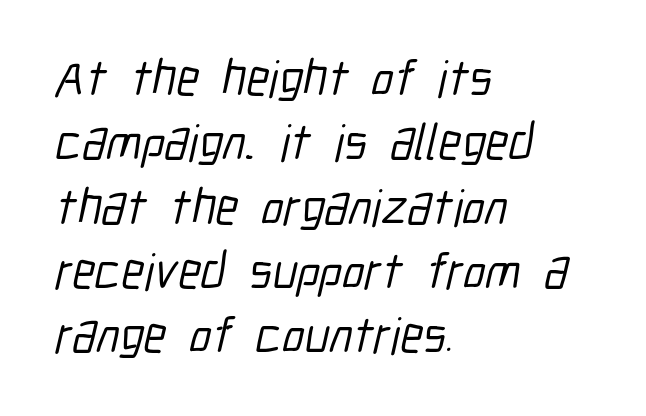
{"serif": "no", "width": "condensed", "stroke_contrast": "low", "x_height": "medium", "monospaced": "no", "underline": "no", "align": "left", "line_spacing": "normal", "line_spacing_ratio": 1.26, "letter_spacing": "normal", "letter_spacing_em": 0.0, "glyph_px": 51}
